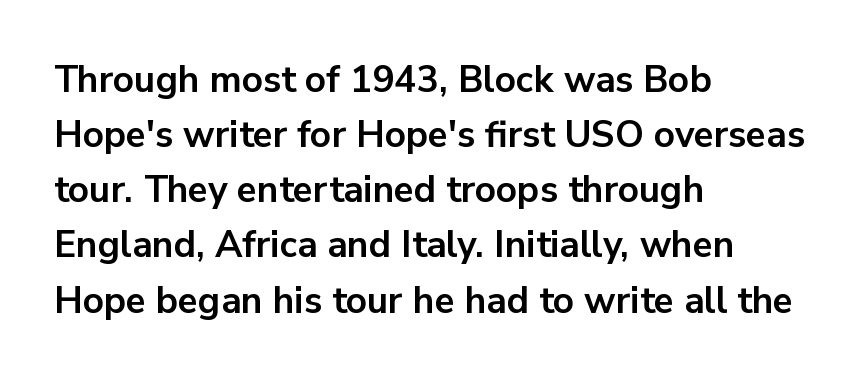
Q: Is the text bold? A: Yes.
Q: Is the text italic (slanted)? A: No, it is upright.
Q: Is the typeface a serif or a sans-serif typeface? A: Sans-serif.
Q: Is the text underlined? A: No.
Q: How is the paragraph aligned? A: Left-aligned.
Q: Is the spacing between letters normal or unusually wide? A: Normal.
Q: Is the spacing between lines tight, normal or loose? A: Normal.
Q: Width (condensed, normal, or wide)? A: Normal.
Q: Stroke contrast? A: Low.
Q: x-height? A: Medium.
Q: Monospaced? A: No.
